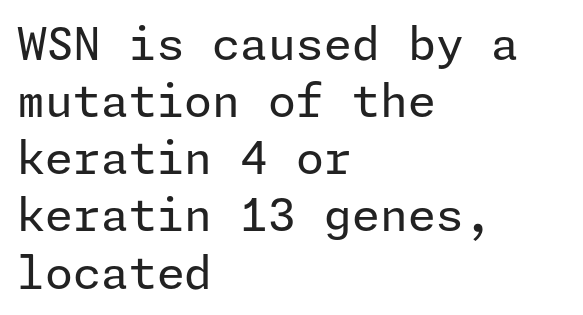
The image shows 45 px regular-weight sans-serif type, upright; set left-aligned, normal line spacing (1.27x), normal letter spacing, not underlined; low stroke contrast and a medium x-height.
